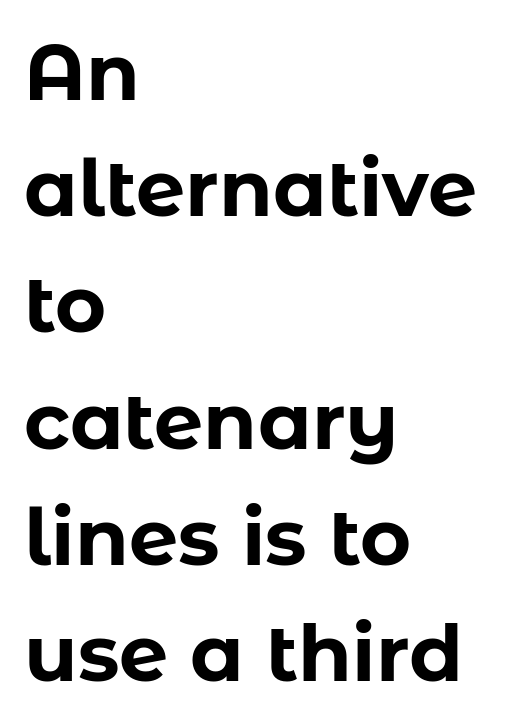
A dark, heavy texture on the line: the type is bold. The axis of the letterforms is exactly vertical. You can tell from the bare stems that sans-serif type was used. No extra tracking has been applied to these lines. Quick note: underline off. Compared with a centered layout, this one pins lines to the left instead.
